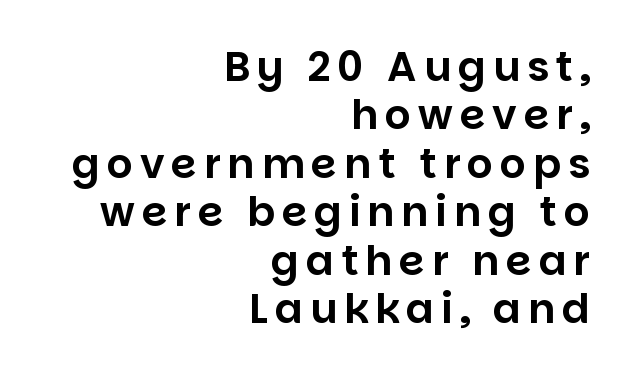
Q: Is the text italic (slanted)? A: No, it is upright.
Q: Is the typeface a serif or a sans-serif typeface? A: Sans-serif.
Q: Is the text underlined? A: No.
Q: How is the paragraph aligned? A: Right-aligned.
Q: Width (condensed, normal, or wide)? A: Normal.
Q: Stroke contrast? A: Low.
Q: x-height? A: Large.
Q: Monospaced? A: No.
